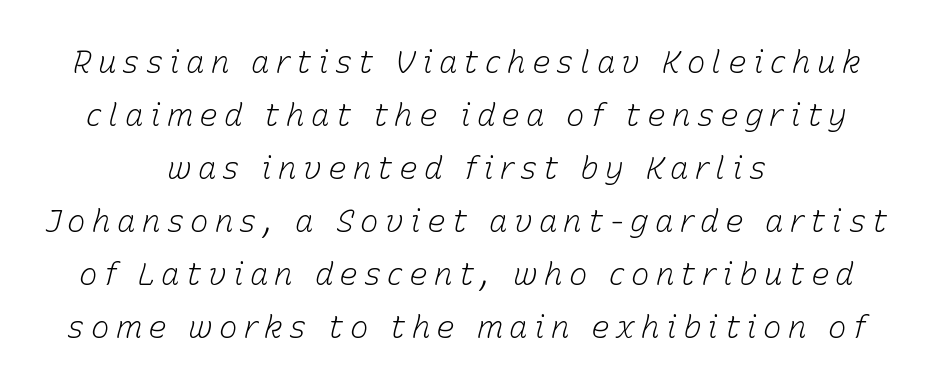
{"italic": "yes", "lean": "right", "slant_degrees": 15, "bold": "no", "weight": "light", "width": "normal", "stroke_contrast": "low", "x_height": "medium", "monospaced": "no", "underline": "no", "align": "center", "line_spacing_ratio": 1.71, "letter_spacing": "wide", "letter_spacing_em": 0.2, "glyph_px": 31}
